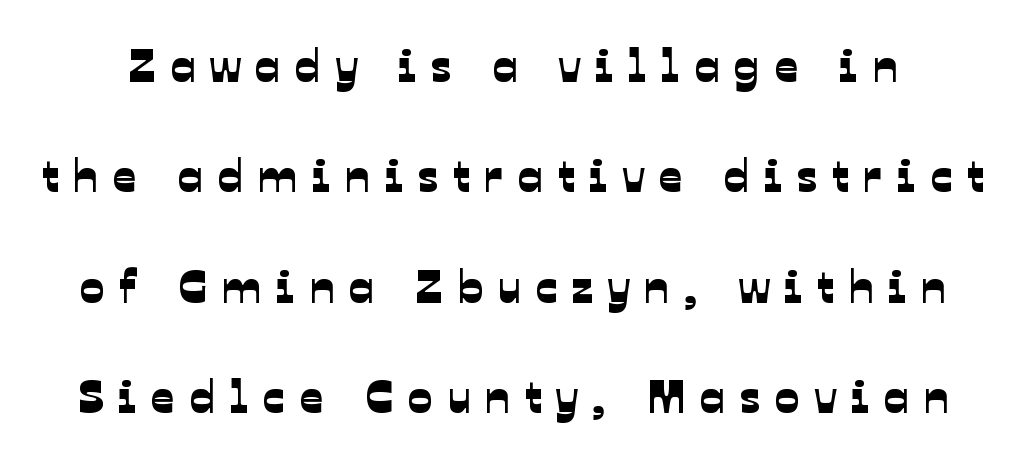
Q: Is the typeface a serif or a sans-serif typeface? A: Sans-serif.
Q: Is the text underlined? A: No.
Q: Is the spacing between letters normal or unusually wide? A: Unusually wide.
Q: Is the spacing between lines tight, normal or loose? A: Loose.
Q: Width (condensed, normal, or wide)? A: Normal.
Q: Stroke contrast? A: Low.
Q: x-height? A: Medium.
Q: Monospaced? A: No.
